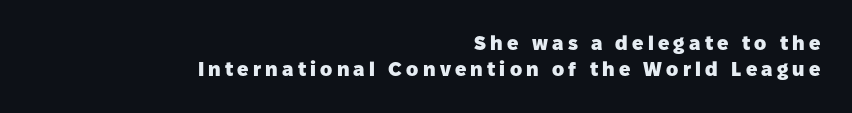
Q: Is the text bold? A: Yes.
Q: Is the text italic (slanted)? A: No, it is upright.
Q: Is the text underlined? A: No.
Q: How is the paragraph aligned? A: Right-aligned.
Q: Is the spacing between letters normal or unusually wide? A: Unusually wide.
Q: Is the spacing between lines tight, normal or loose? A: Normal.
